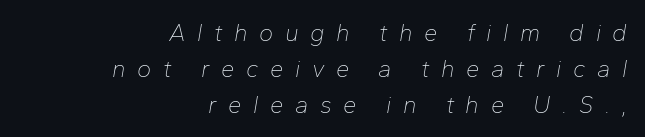
Q: Is the text bold? A: No.
Q: Is the text italic (slanted)? A: Yes, it leans right by about 10 degrees.
Q: Is the text underlined? A: No.
Q: How is the paragraph aligned? A: Right-aligned.
Q: Is the spacing between letters normal or unusually wide? A: Unusually wide.
Q: Is the spacing between lines tight, normal or loose? A: Normal.
